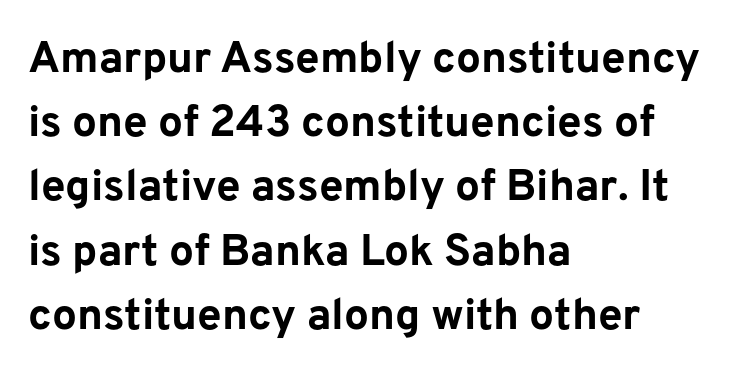
These lines carry a lot of weight — the face is fully bold. These lines sit exactly where default settings would place them. Type without underlining. This is roman type, the default non-slanted kind. Nothing sits at the stroke ends, so this counts as sans-serif. Line beginnings align vertically; line endings do not.
